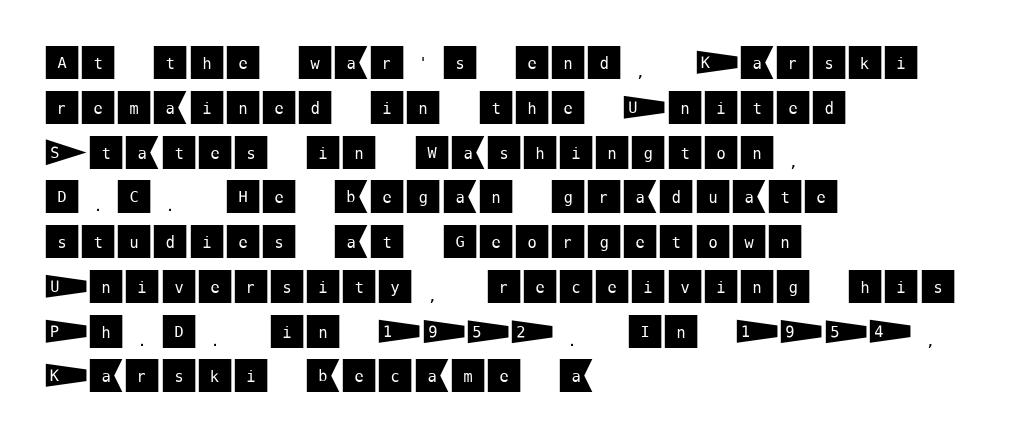
Q: Is the text italic (slanted)? A: No, it is upright.
Q: Is the typeface a serif or a sans-serif typeface? A: Sans-serif.
Q: Is the text underlined? A: No.
Q: How is the paragraph aligned? A: Left-aligned.
Q: Is the spacing between letters normal or unusually wide? A: Normal.
Q: Width (condensed, normal, or wide)? A: Normal.
Q: Stroke contrast? A: Medium.
Q: x-height? A: Large.
